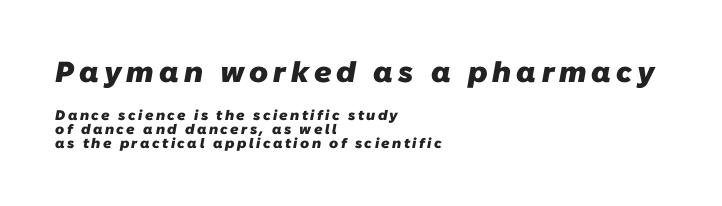
The space beneath each line is pristine and unruled. The glyphs in this specimen are sans serif. The rendering uses a bold face; every stroke is thick and dark. The setting favours the left margin, as ordinary paragraphs usually do. Compare the two chunks: the upper has the greater cap height. Varying glyph widths throughout — classic text-font behaviour.
